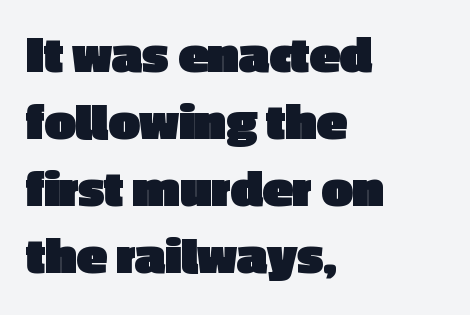
Q: Is the text bold? A: Yes.
Q: Is the text italic (slanted)? A: No, it is upright.
Q: Is the typeface a serif or a sans-serif typeface? A: Sans-serif.
Q: Is the text underlined? A: No.
Q: How is the paragraph aligned? A: Left-aligned.
Q: Is the spacing between letters normal or unusually wide? A: Normal.
Q: Width (condensed, normal, or wide)? A: Normal.
Q: x-height? A: Medium.
Q: Monospaced? A: No.
